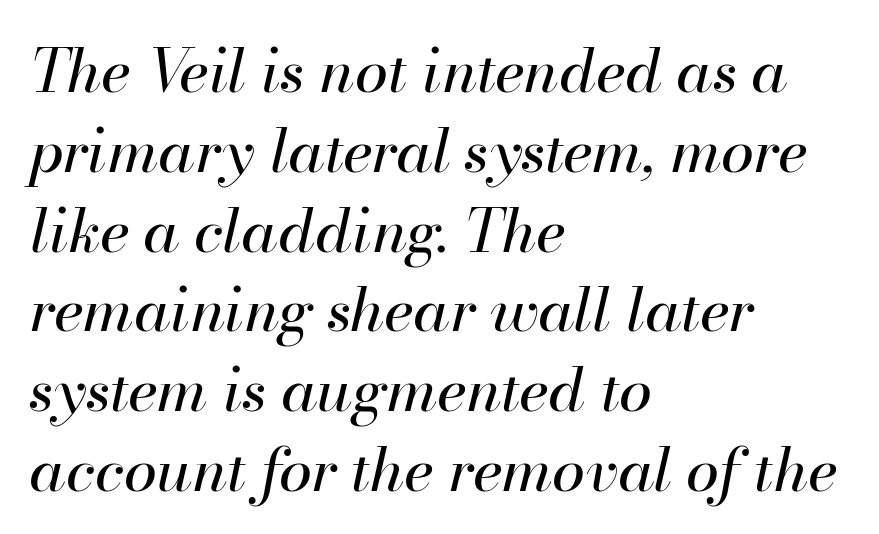
Q: Is the text bold? A: No.
Q: Is the text italic (slanted)? A: Yes, it leans right by about 13 degrees.
Q: Is the text underlined? A: No.
Q: How is the paragraph aligned? A: Left-aligned.
Q: Is the spacing between letters normal or unusually wide? A: Normal.
Q: Is the spacing between lines tight, normal or loose? A: Normal.
Q: Width (condensed, normal, or wide)? A: Normal.
Q: Stroke contrast? A: High.
Q: x-height? A: Small.
Q: Monospaced? A: No.
